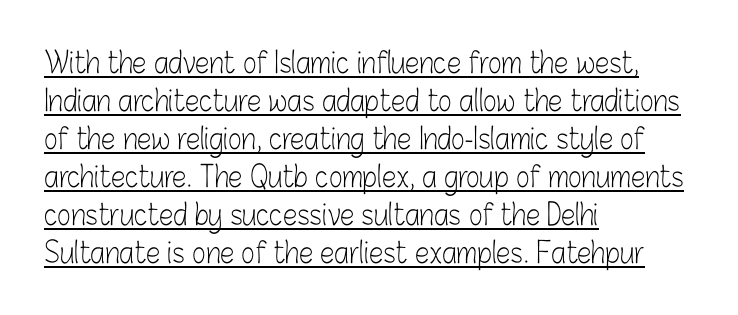
{"serif": "no", "italic": "no", "bold": "no", "weight": "light", "width": "condensed", "stroke_contrast": "low", "x_height": "medium", "monospaced": "no", "underline": "yes", "align": "left", "line_spacing": "normal", "line_spacing_ratio": 1.31, "letter_spacing": "normal", "letter_spacing_em": 0.0, "glyph_px": 29}
